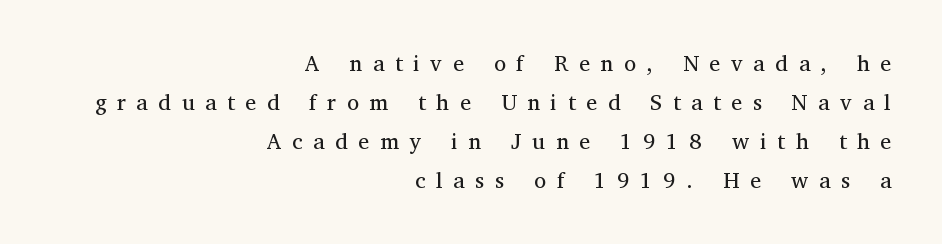
Q: Is the text bold? A: No.
Q: Is the text italic (slanted)? A: No, it is upright.
Q: Is the text underlined? A: No.
Q: How is the paragraph aligned? A: Right-aligned.
Q: Is the spacing between letters normal or unusually wide? A: Unusually wide.
